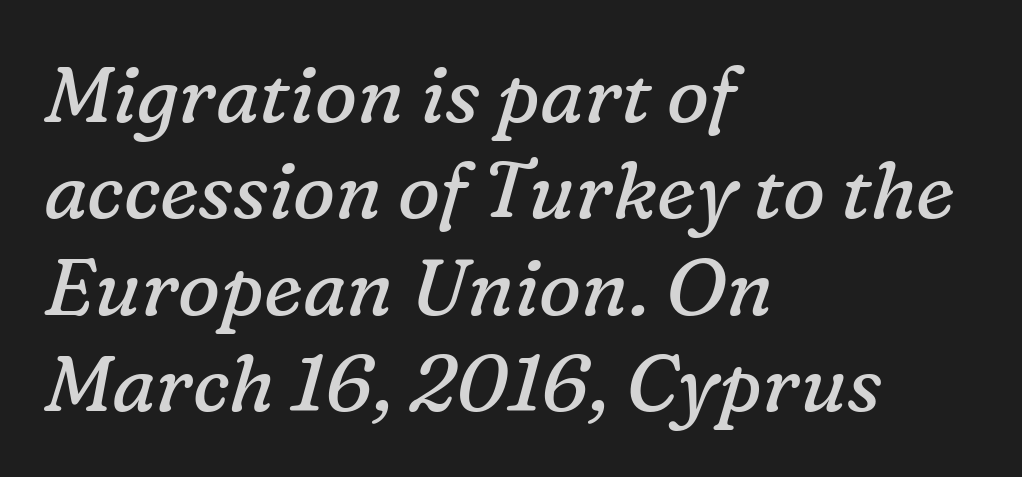
{"serif": "yes", "italic": "yes", "lean": "right", "slant_degrees": 16, "bold": "no", "weight": "regular", "width": "normal", "stroke_contrast": "low", "x_height": "medium", "monospaced": "no", "underline": "no", "align": "left", "line_spacing_ratio": 1.22, "letter_spacing": "normal", "letter_spacing_em": 0.0, "glyph_px": 79}
